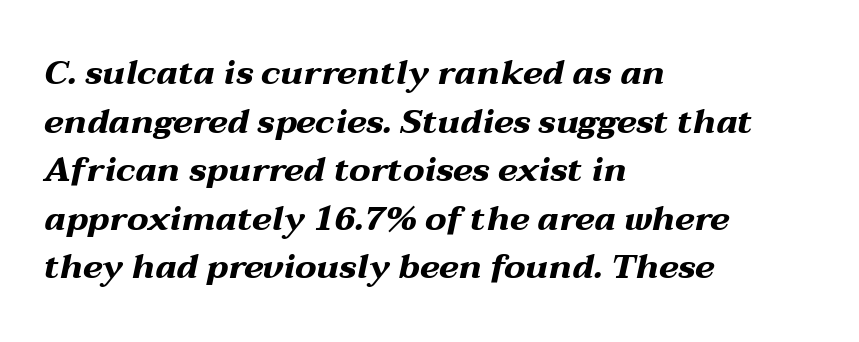
Q: Is the text bold? A: Yes.
Q: Is the text italic (slanted)? A: Yes, it leans right by about 12 degrees.
Q: Is the text underlined? A: No.
Q: How is the paragraph aligned? A: Left-aligned.
Q: Is the spacing between letters normal or unusually wide? A: Normal.
Q: Is the spacing between lines tight, normal or loose? A: Normal.
Q: Width (condensed, normal, or wide)? A: Wide.
Q: Stroke contrast? A: Medium.
Q: x-height? A: Medium.
Q: Monospaced? A: No.
